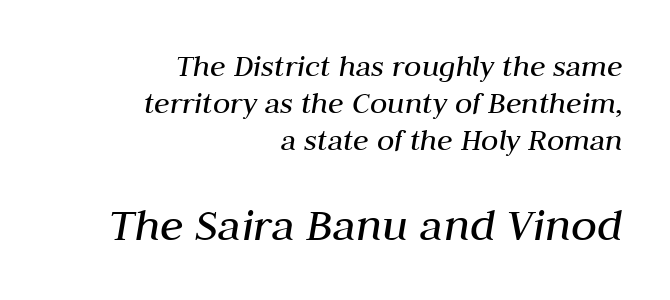
{"italic": "yes", "lean": "right", "slant_degrees": 10, "bold": "no", "weight": "regular", "width": "normal", "stroke_contrast": "medium", "x_height": "medium", "monospaced": "no", "underline": "no", "align": "right", "line_spacing": "tight", "line_spacing_ratio": 1.15, "letter_spacing": "normal", "letter_spacing_em": 0.0, "larger_block": "second", "size_ratio": 1.5, "glyph_px": 48}
